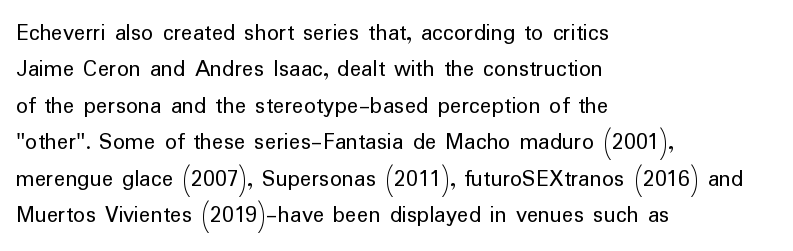
The foot of each line stays bare and open. These lines stack with their left ends in a neat column. Italic: no, the glyphs are upright roman. These lines sit exactly where default settings would place them.
